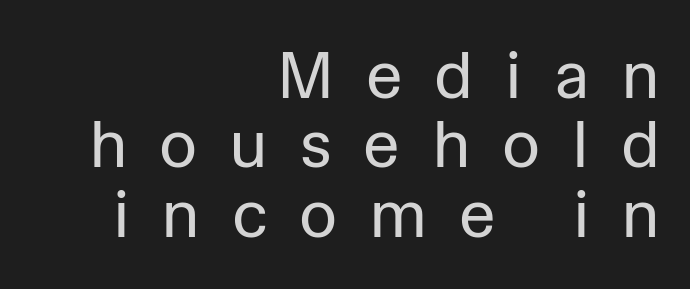
Q: Is the text bold? A: No.
Q: Is the text italic (slanted)? A: No, it is upright.
Q: Is the typeface a serif or a sans-serif typeface? A: Sans-serif.
Q: Is the text underlined? A: No.
Q: How is the paragraph aligned? A: Right-aligned.
Q: Is the spacing between letters normal or unusually wide? A: Unusually wide.
Q: Is the spacing between lines tight, normal or loose? A: Tight.
Q: Width (condensed, normal, or wide)? A: Normal.
Q: Stroke contrast? A: Low.
Q: x-height? A: Medium.
Q: Monospaced? A: No.
